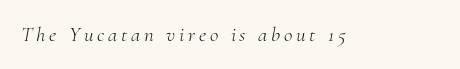
The image shows 21 px text type, italic (leaning right); set not underlined.
